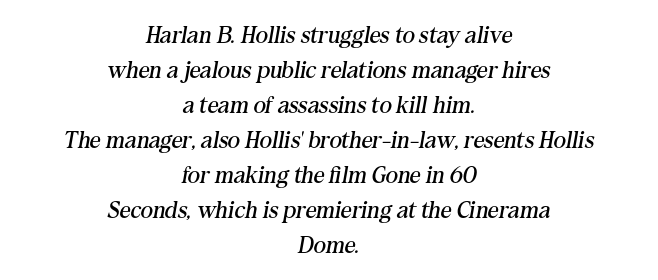
The image shows 24 px text type, italic (leaning right); set centered, normal line spacing (1.46x), normal letter spacing, not underlined.
